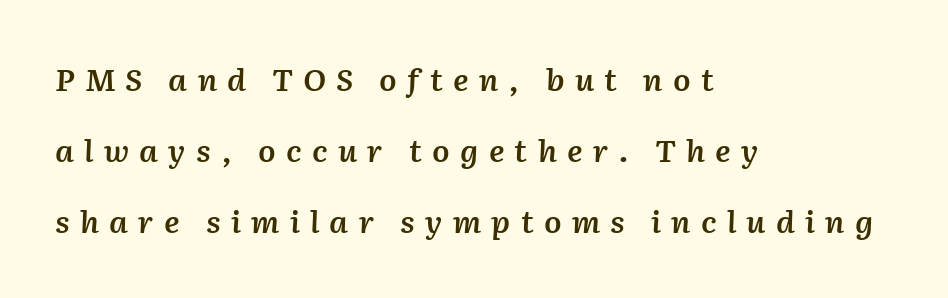
The letters advance in unequal steps, a hallmark of proportional type. Italic? Definitely — the glyphs are oblique. Is there much room between lines? Yes — plenty of vertical air separates them. The face used here is a semibold: visibly heavier than regular, lighter than bold.
